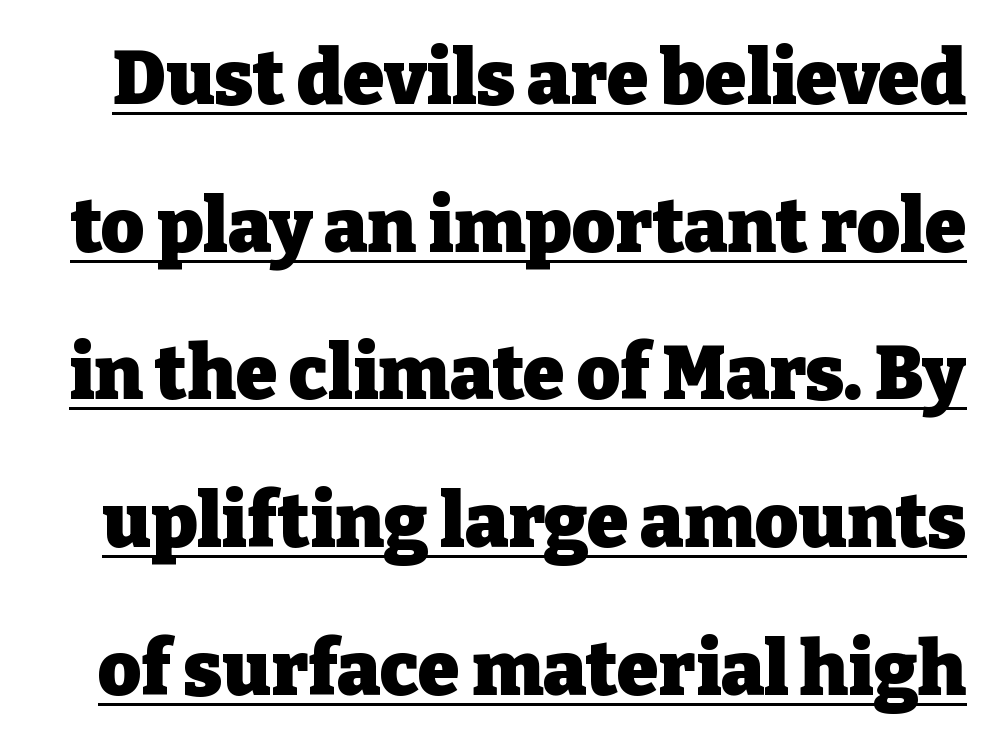
Q: Is the text bold? A: Yes.
Q: Is the text italic (slanted)? A: No, it is upright.
Q: Is the typeface a serif or a sans-serif typeface? A: Serif.
Q: Is the text underlined? A: Yes.
Q: Is the spacing between letters normal or unusually wide? A: Normal.
Q: Is the spacing between lines tight, normal or loose? A: Loose.
Q: Width (condensed, normal, or wide)? A: Normal.
Q: Stroke contrast? A: Low.
Q: x-height? A: Medium.
Q: Monospaced? A: No.
